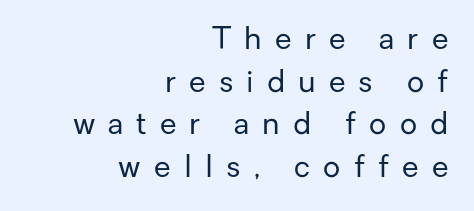
Horizontal alignment here is rightward, an uncommon choice for prose. Leading: standard. The rendering uses natural spacing where letterforms have individual widths. Substantial extra tracking has been applied to these lines.
